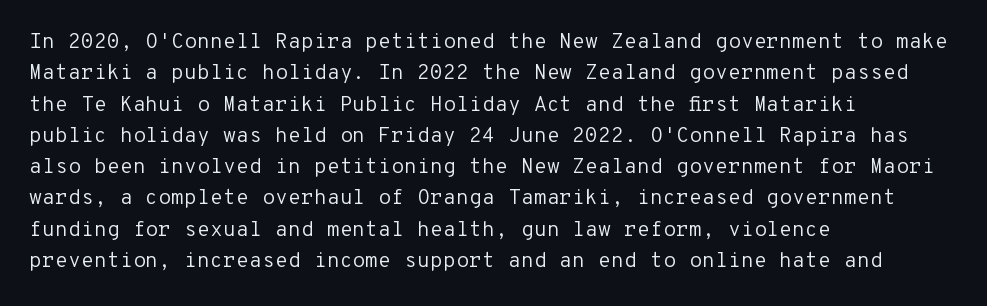
{"italic": "no", "bold": "no", "underline": "no", "align": "left", "line_spacing": "normal", "line_spacing_ratio": 1.49, "letter_spacing": "normal", "letter_spacing_em": 0.0, "glyph_px": 21}
